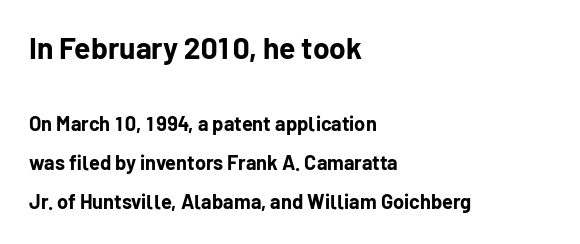
Lines of text with bare space underneath. Strokes here are thick enough to call this a true bold. Caption: standard tracking, unaltered. The designer gave the opening block more size than the closing block. Posture: straight, roman, zero tilt. Character widths vary here, with narrow letters taking less room than wide ones.
